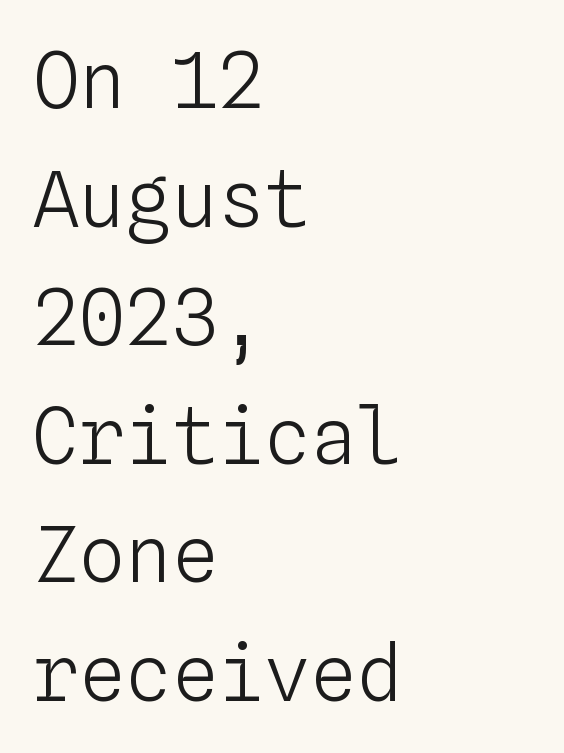
Whoever set this chose a conventional vertical rhythm. Between one letter and the next there's only the usual sliver of space. Italic: no, the glyphs are upright roman. These glyphs show unthickened strokes, regular width or finer. Descender tails drop into unmarked territory. This sample has the even, mechanical cadence of fixed-width lettering.
